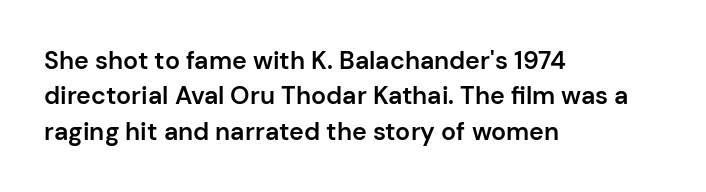
{"italic": "no", "bold": "semi", "underline": "no", "align": "left", "line_spacing": "normal", "line_spacing_ratio": 1.42, "letter_spacing": "normal", "letter_spacing_em": 0.0, "glyph_px": 25}
